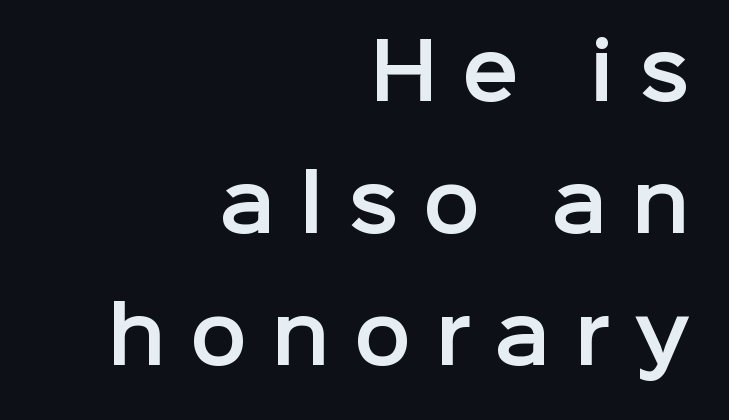
A typesetter would call this proportional, since set widths differ per character. Compared with typical body copy, the letter spacing here is much looser. Typographically, this falls in the sans-serif category. The letters stand upright; this is a roman face. Only glyphs here, with clear space below each row. The paragraph has a hard right edge and a soft left edge.
